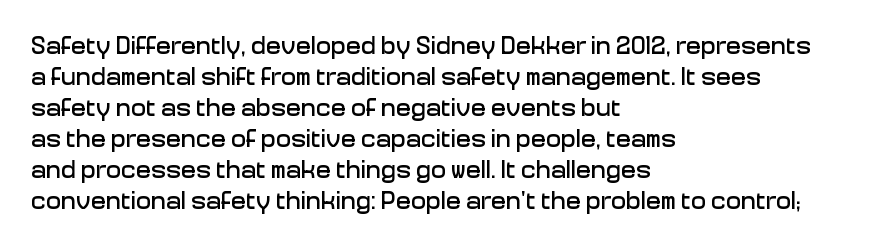
The image shows 25 px text type, upright; set left-aligned, line spacing 1.24x, normal letter spacing, not underlined.
